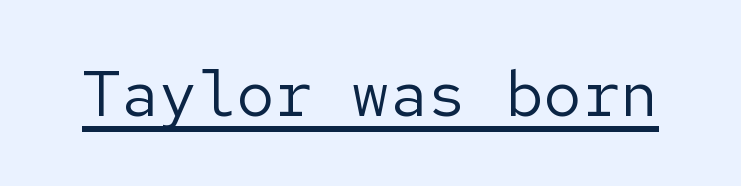
{"serif": "no", "italic": "no", "bold": "no", "weight": "regular", "width": "normal", "stroke_contrast": "low", "x_height": "medium", "underline": "yes", "letter_spacing": "normal", "letter_spacing_em": 0.0, "glyph_px": 64}
